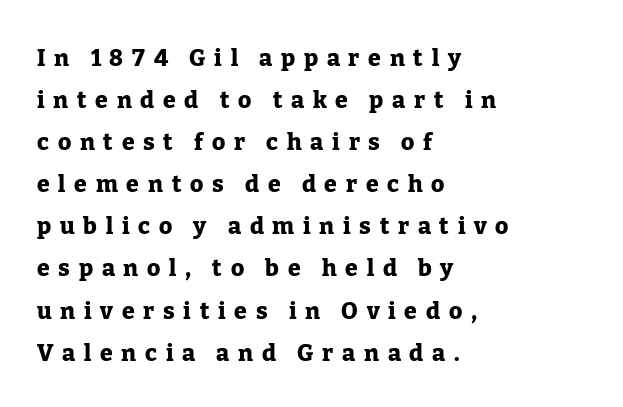
{"italic": "no", "bold": "yes", "underline": "no", "align": "left", "line_spacing_ratio": 1.83, "letter_spacing": "wide", "letter_spacing_em": 0.38, "glyph_px": 23}
